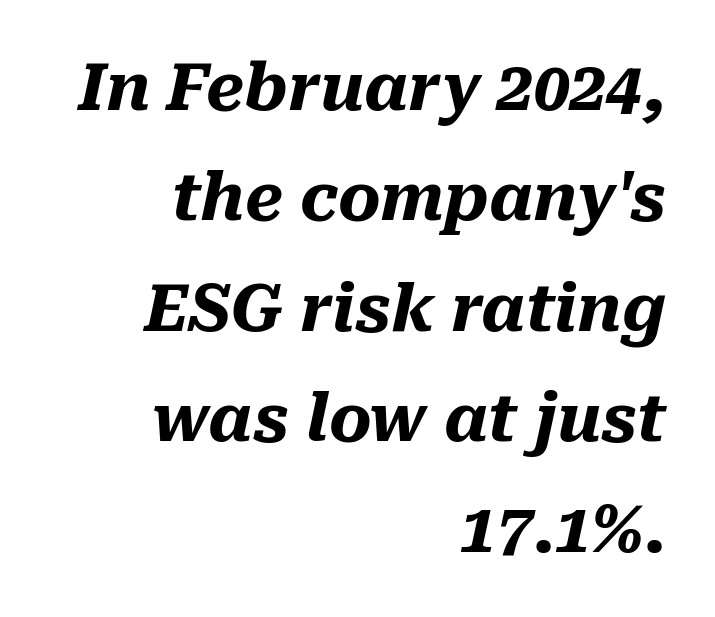
Any mark beneath the type? The region is blank. Weight: bold. In terms of leading, this rendering sits right in the middle. Character widths vary here, with narrow letters taking less room than wide ones. In terms of posture, this sample is oblique.
